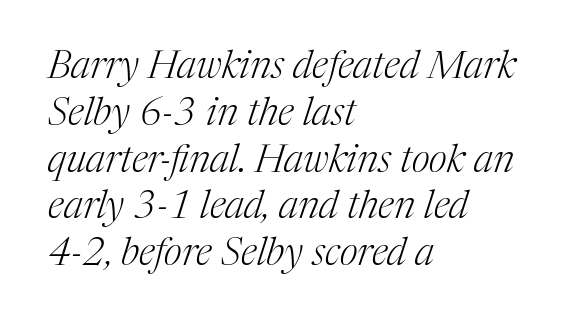
Q: Is the text bold? A: No.
Q: Is the text italic (slanted)? A: Yes, it leans right by about 17 degrees.
Q: Is the typeface a serif or a sans-serif typeface? A: Serif.
Q: Is the text underlined? A: No.
Q: How is the paragraph aligned? A: Left-aligned.
Q: Is the spacing between letters normal or unusually wide? A: Normal.
Q: Width (condensed, normal, or wide)? A: Normal.
Q: Stroke contrast? A: Medium.
Q: x-height? A: Medium.
Q: Monospaced? A: No.
